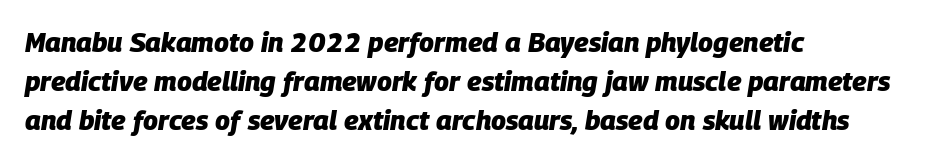
{"italic": "yes", "lean": "right", "slant_degrees": 9, "bold": "yes", "underline": "no", "align": "left", "line_spacing": "normal", "line_spacing_ratio": 1.45, "letter_spacing": "normal", "letter_spacing_em": 0.0, "glyph_px": 27}
